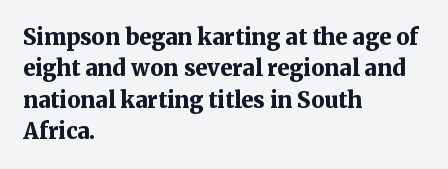
The vertical gap from one line to the next is medium. Bold? Absolutely — the strokes are thick and heavy. Plain, unruled lines of type. The ragged edge is on the right, which tells us the setting is flush left.
